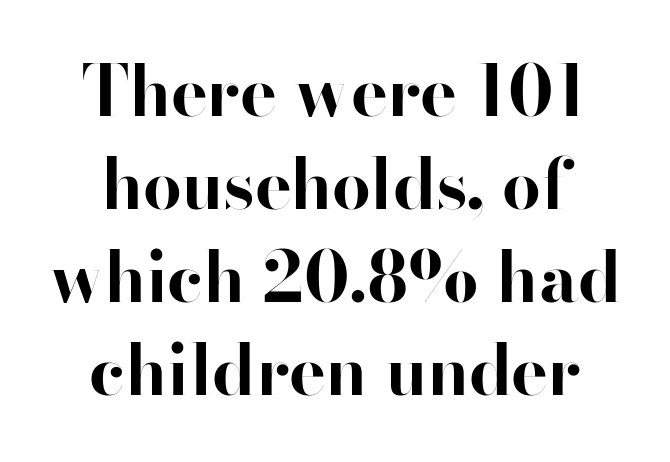
Does the type have serifs? No, each stem ends abruptly. Layout note: lines centered. The rendering uses natural spacing where letterforms have individual widths. Has an underline been added? It has not.
